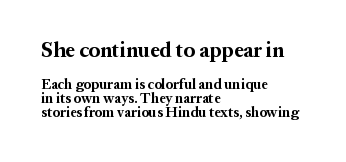
{"italic": "no", "bold": "yes", "underline": "no", "align": "left", "line_spacing": "tight", "line_spacing_ratio": 0.98, "letter_spacing": "normal", "letter_spacing_em": 0.0, "larger_block": "first", "size_ratio": 1.5, "glyph_px": 21}
